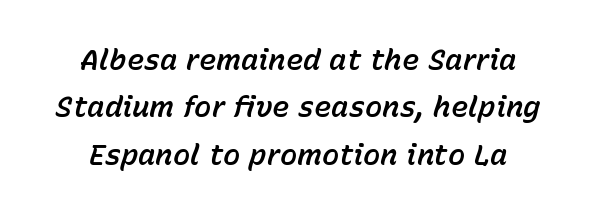
The image shows 29 px text type, italic (leaning right); set normal line spacing (1.63x), normal letter spacing, not underlined; low stroke contrast and a medium x-height.
